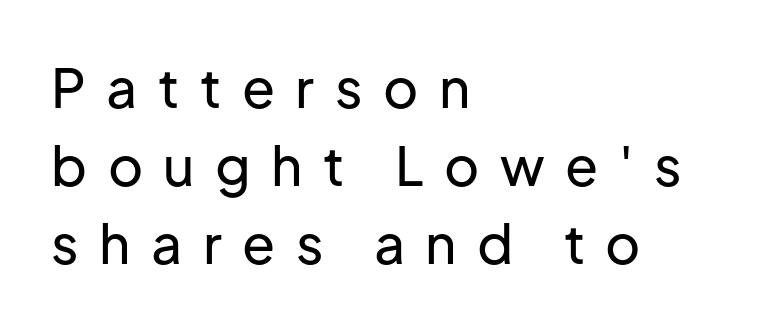
The image shows 54 px sans-serif type, upright; set left-aligned, normal line spacing (1.44x), unusually wide letter spacing (+0.38 em), not underlined; low stroke contrast and a medium x-height.
